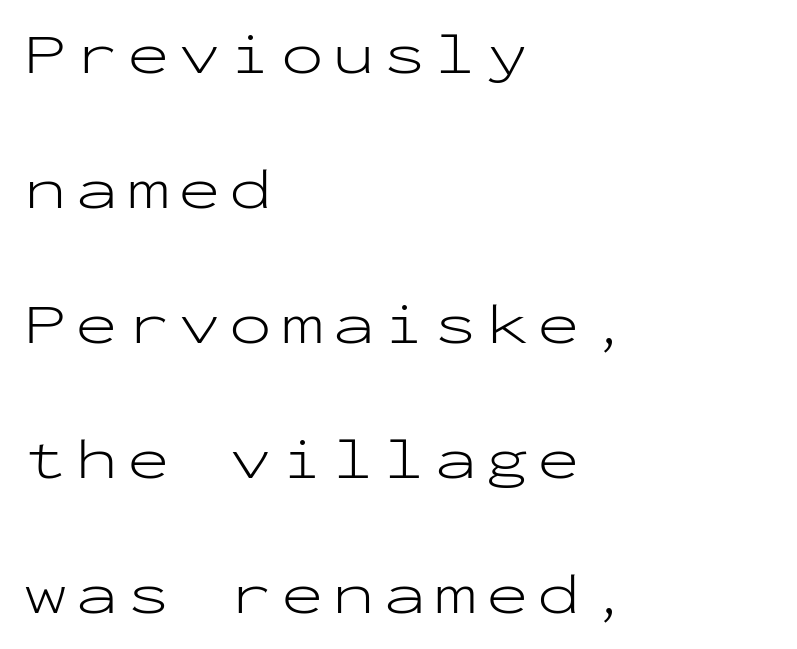
The image shows 57 px light, wide sans-serif type, upright, monospaced; set left-aligned, loose line spacing (2.37x), not underlined; low stroke contrast and a medium x-height.
